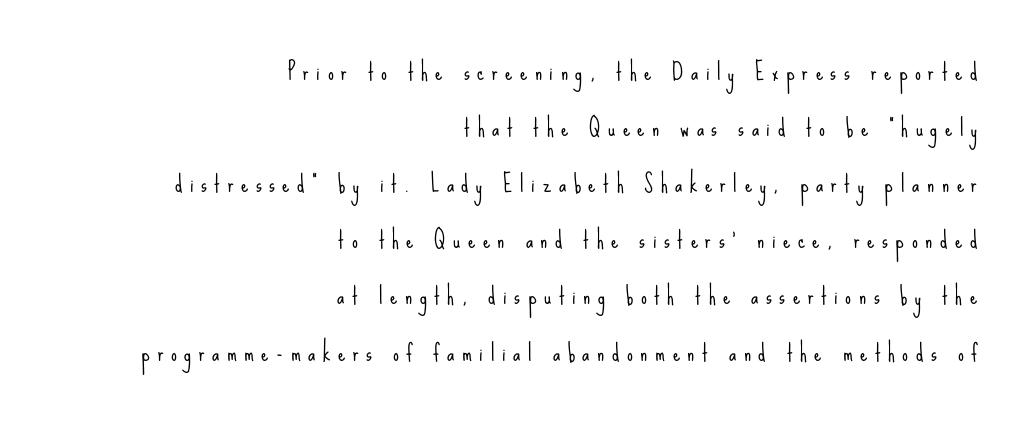
The image shows 23 px text type, upright; set right-aligned, loose line spacing (2.44x), unusually wide letter spacing (+0.33 em), not underlined.
